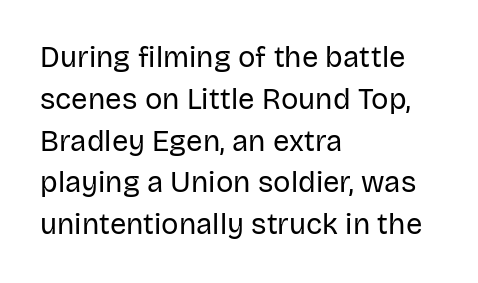
Q: Is the text bold? A: No.
Q: Is the text italic (slanted)? A: No, it is upright.
Q: Is the typeface a serif or a sans-serif typeface? A: Sans-serif.
Q: Is the text underlined? A: No.
Q: How is the paragraph aligned? A: Left-aligned.
Q: Is the spacing between letters normal or unusually wide? A: Normal.
Q: Is the spacing between lines tight, normal or loose? A: Normal.
Q: Width (condensed, normal, or wide)? A: Normal.
Q: Stroke contrast? A: Low.
Q: x-height? A: Large.
Q: Monospaced? A: No.
